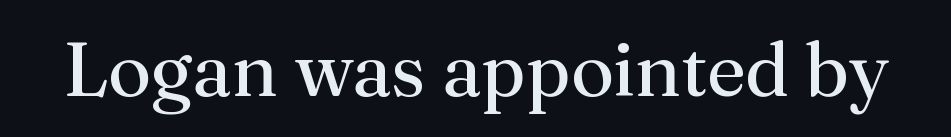
Q: Is the text bold? A: No.
Q: Is the text italic (slanted)? A: No, it is upright.
Q: Is the typeface a serif or a sans-serif typeface? A: Serif.
Q: Is the text underlined? A: No.
Q: Is the spacing between letters normal or unusually wide? A: Normal.
Q: Width (condensed, normal, or wide)? A: Normal.
Q: Stroke contrast? A: Medium.
Q: x-height? A: Medium.
Q: Monospaced? A: No.
